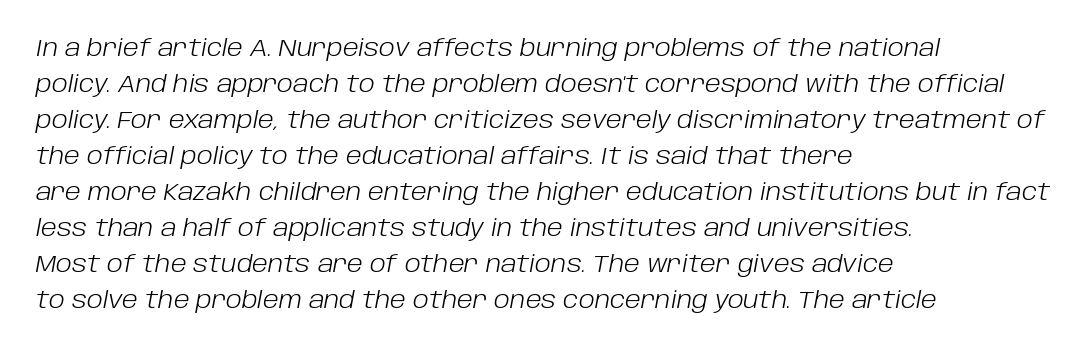
Q: Is the text bold? A: No.
Q: Is the text italic (slanted)? A: Yes, it leans right by about 10 degrees.
Q: Is the text underlined? A: No.
Q: How is the paragraph aligned? A: Left-aligned.
Q: Is the spacing between letters normal or unusually wide? A: Normal.
Q: Is the spacing between lines tight, normal or loose? A: Normal.
